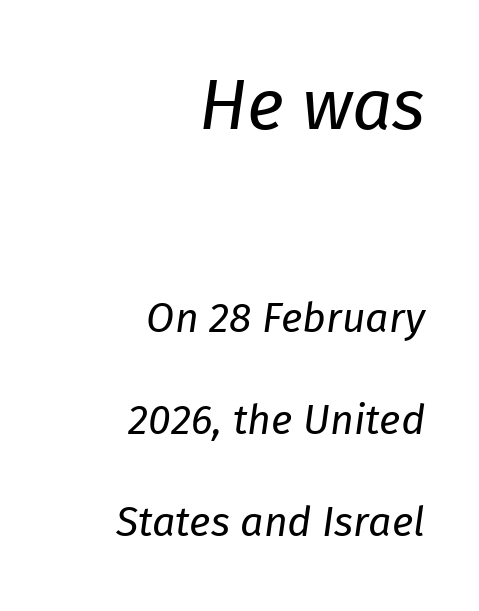
{"italic": "yes", "lean": "right", "slant_degrees": 8, "bold": "no", "weight": "regular", "width": "normal", "stroke_contrast": "low", "x_height": "medium", "monospaced": "no", "underline": "no", "align": "right", "line_spacing": "loose", "line_spacing_ratio": 2.49, "letter_spacing": "normal", "letter_spacing_em": 0.0, "larger_block": "first", "size_ratio": 1.73, "glyph_px": 71}
